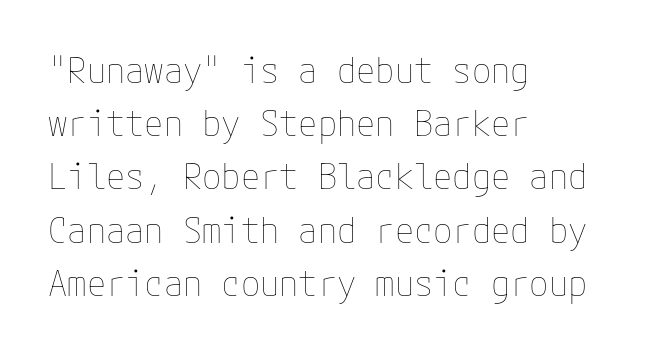
This sample uses an upright cut, with every glyph sitting square on the baseline. The space between consecutive lines is moderate. Leftover space on each line is placed entirely after the last word. There is no visible air inserted between adjacent glyphs. Decoration check: the copy has no underline. The characters are drawn with everyday or finer stroke widths.
